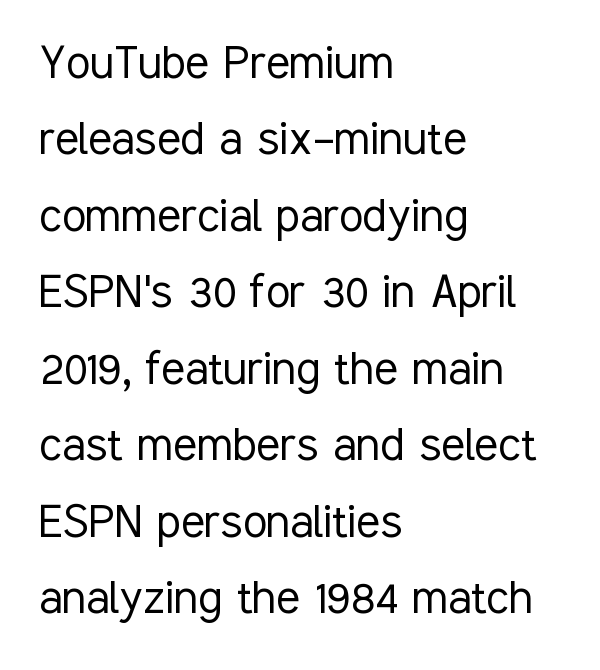
The image shows 55 px light, condensed sans-serif type, upright; set left-aligned, normal line spacing (1.39x), normal letter spacing, not underlined; low stroke contrast and a medium x-height.
